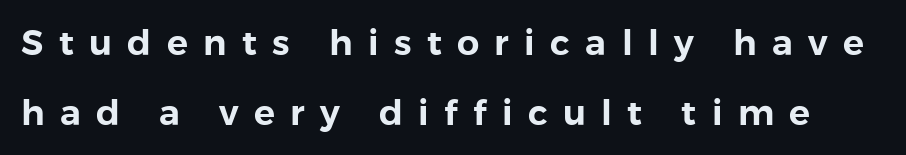
Q: Is the text italic (slanted)? A: No, it is upright.
Q: Is the typeface a serif or a sans-serif typeface? A: Sans-serif.
Q: Is the text underlined? A: No.
Q: Is the spacing between letters normal or unusually wide? A: Unusually wide.
Q: Is the spacing between lines tight, normal or loose? A: Loose.
Q: Width (condensed, normal, or wide)? A: Normal.
Q: x-height? A: Medium.
Q: Monospaced? A: No.
